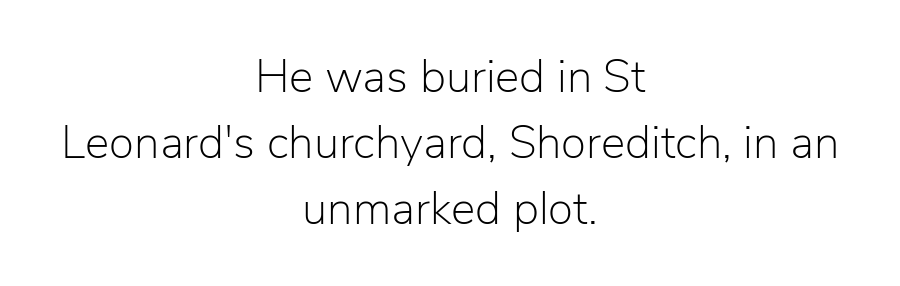
Rendered with straight, roman letterforms. A typesetter would call this leading conventional body-copy spacing. Short note: letters normally spaced. Where is the straight margin? There isn't one; the lines are centered. Just letters on the line, the space beneath them empty.
